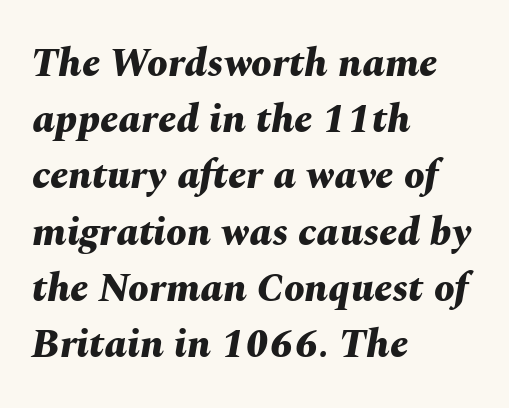
{"italic": "yes", "lean": "right", "slant_degrees": 10, "bold": "yes", "weight": "bold", "width": "normal", "stroke_contrast": "medium", "x_height": "medium", "monospaced": "no", "underline": "no", "align": "left", "line_spacing": "normal", "line_spacing_ratio": 1.37, "letter_spacing": "normal", "letter_spacing_em": 0.0, "glyph_px": 41}
